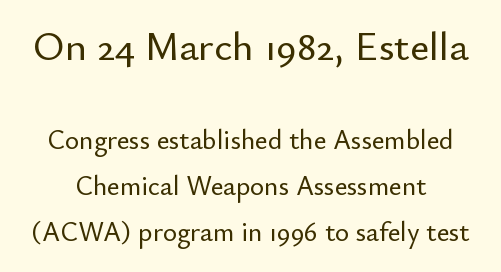
{"serif": "no", "italic": "no", "width": "normal", "stroke_contrast": "low", "x_height": "small", "monospaced": "no", "underline": "no", "line_spacing": "normal", "line_spacing_ratio": 1.7, "letter_spacing": "normal", "letter_spacing_em": 0.0, "larger_block": "first", "size_ratio": 1.52, "glyph_px": 41}
